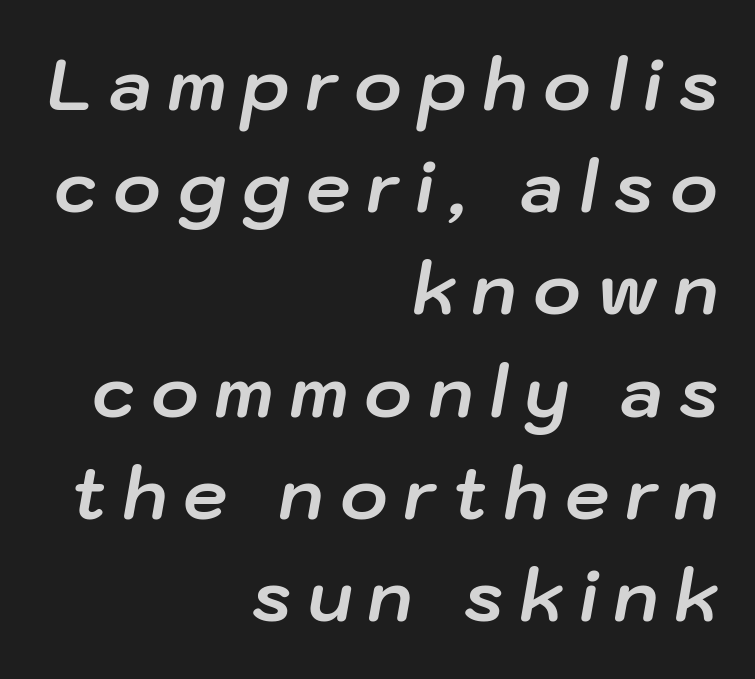
{"italic": "yes", "lean": "right", "slant_degrees": 10, "bold": "yes", "weight": "bold", "width": "normal", "stroke_contrast": "low", "x_height": "medium", "monospaced": "no", "underline": "no", "align": "right", "line_spacing": "normal", "line_spacing_ratio": 1.44, "letter_spacing": "wide", "letter_spacing_em": 0.23, "glyph_px": 71}
